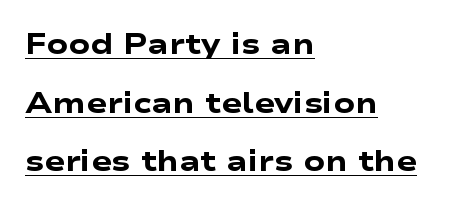
Q: Is the text bold? A: Yes.
Q: Is the typeface a serif or a sans-serif typeface? A: Sans-serif.
Q: Is the text underlined? A: Yes.
Q: How is the paragraph aligned? A: Left-aligned.
Q: Is the spacing between letters normal or unusually wide? A: Normal.
Q: Is the spacing between lines tight, normal or loose? A: Loose.
Q: Width (condensed, normal, or wide)? A: Wide.
Q: Stroke contrast? A: Low.
Q: x-height? A: Medium.
Q: Monospaced? A: No.
